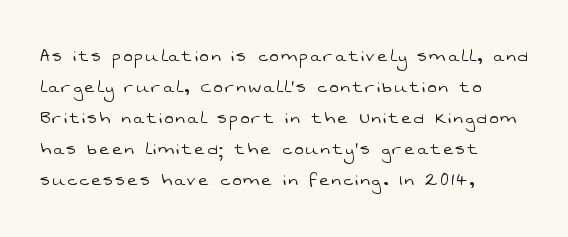
{"bold": "no", "underline": "no", "align": "left", "line_spacing": "normal", "line_spacing_ratio": 1.48, "glyph_px": 21}
